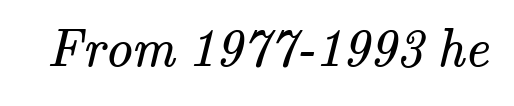
{"serif": "yes", "bold": "no", "weight": "regular", "width": "normal", "stroke_contrast": "medium", "x_height": "small", "monospaced": "no", "underline": "no", "letter_spacing": "normal", "letter_spacing_em": 0.0, "glyph_px": 53}
